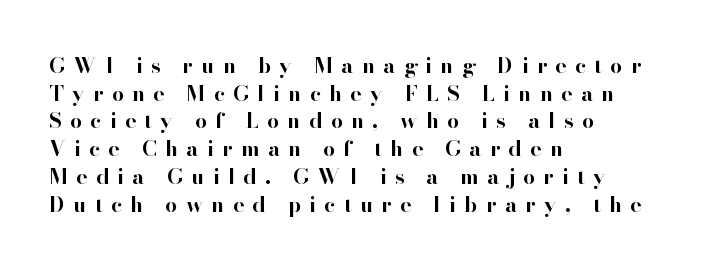
{"italic": "no", "bold": "yes", "underline": "no", "align": "left", "line_spacing": "normal", "line_spacing_ratio": 1.32, "letter_spacing": "wide", "letter_spacing_em": 0.4, "glyph_px": 21}
